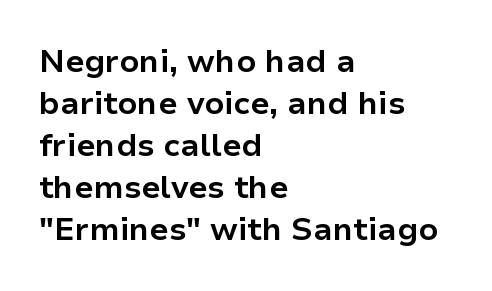
{"serif": "no", "italic": "no", "bold": "yes", "weight": "bold", "width": "normal", "stroke_contrast": "low", "x_height": "medium", "monospaced": "no", "underline": "no", "align": "left", "line_spacing": "normal", "line_spacing_ratio": 1.31, "letter_spacing": "normal", "letter_spacing_em": 0.0, "glyph_px": 32}
